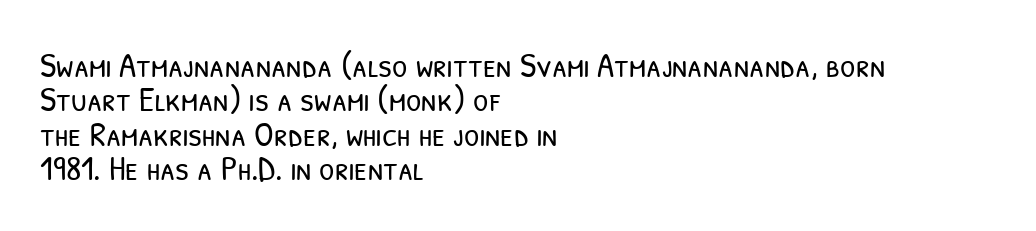
{"serif": "no", "bold": "no", "weight": "light", "width": "condensed", "stroke_contrast": "low", "x_height": "medium", "monospaced": "no", "underline": "no", "align": "left", "line_spacing": "tight", "line_spacing_ratio": 0.98, "letter_spacing": "normal", "letter_spacing_em": 0.0, "glyph_px": 35}
